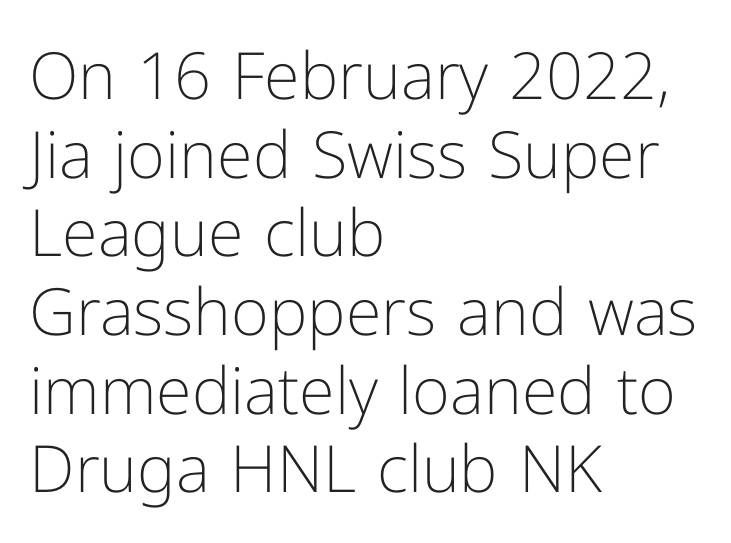
The image shows 65 px light sans-serif type, upright; set left-aligned, line spacing 1.21x, normal letter spacing, not underlined; low stroke contrast and a medium x-height.
